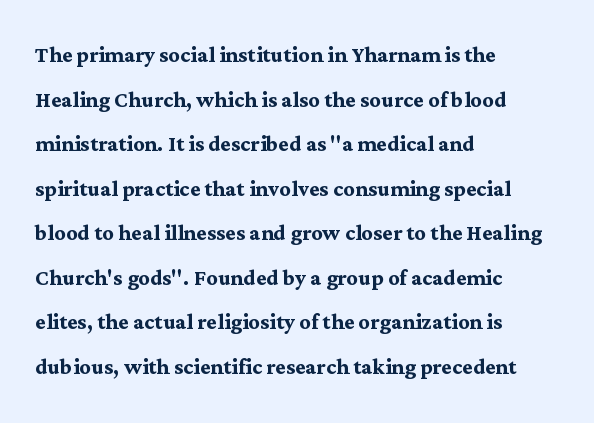
{"serif": "yes", "italic": "no", "bold": "yes", "weight": "semibold", "width": "normal", "stroke_contrast": "medium", "x_height": "medium", "monospaced": "no", "underline": "no", "align": "left", "line_spacing": "normal", "line_spacing_ratio": 1.59, "letter_spacing": "normal", "letter_spacing_em": 0.0, "glyph_px": 28}
